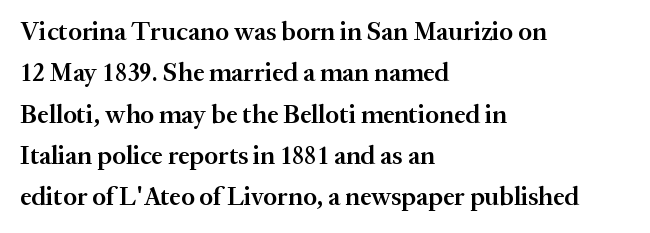
Q: Is the text bold? A: Semi-bold.
Q: Is the text italic (slanted)? A: No, it is upright.
Q: Is the text underlined? A: No.
Q: How is the paragraph aligned? A: Left-aligned.
Q: Is the spacing between letters normal or unusually wide? A: Normal.
Q: Is the spacing between lines tight, normal or loose? A: Normal.
